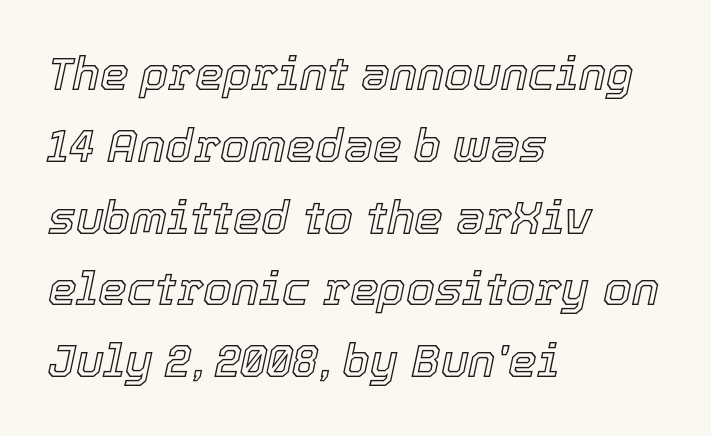
Q: Is the text italic (slanted)? A: Yes, it leans right by about 12 degrees.
Q: Is the text underlined? A: No.
Q: How is the paragraph aligned? A: Left-aligned.
Q: Is the spacing between letters normal or unusually wide? A: Normal.
Q: Is the spacing between lines tight, normal or loose? A: Normal.
Q: Width (condensed, normal, or wide)? A: Normal.
Q: x-height? A: Medium.
Q: Monospaced? A: No.
